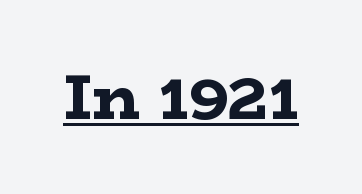
Q: Is the text bold? A: Yes.
Q: Is the text italic (slanted)? A: No, it is upright.
Q: Is the typeface a serif or a sans-serif typeface? A: Serif.
Q: Is the text underlined? A: Yes.
Q: Is the spacing between letters normal or unusually wide? A: Normal.
Q: Width (condensed, normal, or wide)? A: Wide.
Q: Stroke contrast? A: Low.
Q: x-height? A: Medium.
Q: Monospaced? A: No.
